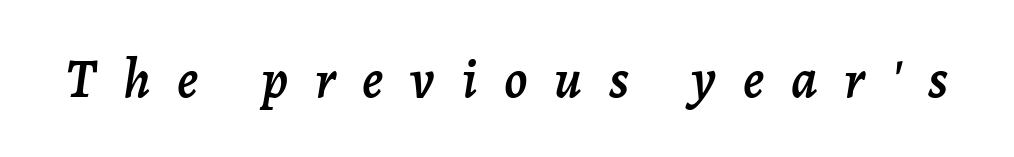
The image shows 55 px text type, italic (leaning right); set unusually wide letter spacing (+0.49 em), not underlined; low stroke contrast and a medium x-height.
